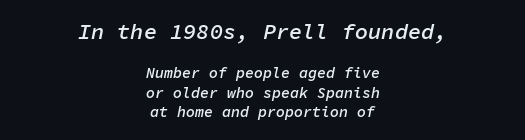
The image shows 22 px text type, italic (leaning right); set centered, normal line spacing (1.3x), normal letter spacing, not underlined; the first (top) block is 1.47x larger.
